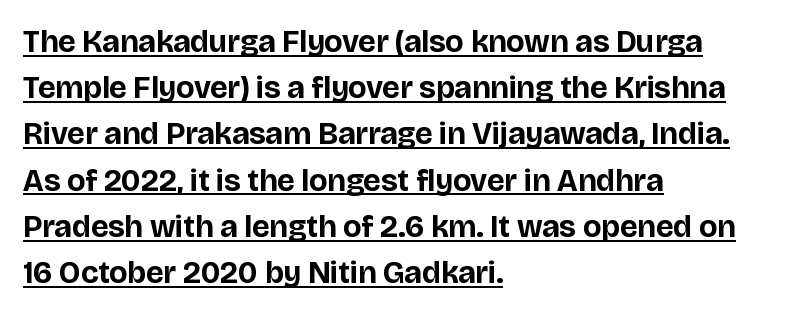
{"serif": "no", "italic": "no", "bold": "yes", "weight": "bold", "width": "normal", "stroke_contrast": "low", "x_height": "large", "monospaced": "no", "underline": "yes", "align": "left", "line_spacing": "normal", "line_spacing_ratio": 1.49, "letter_spacing": "normal", "letter_spacing_em": 0.0, "glyph_px": 31}
